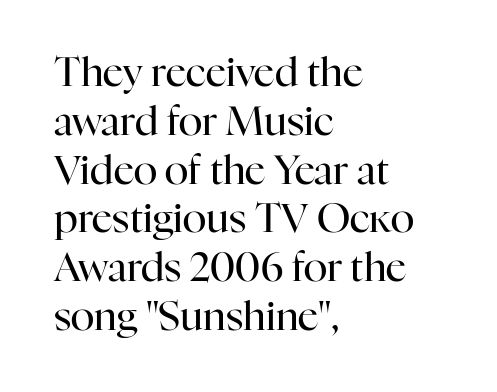
{"serif": "yes", "italic": "no", "bold": "no", "weight": "regular", "width": "normal", "stroke_contrast": "high", "x_height": "medium", "monospaced": "no", "underline": "no", "align": "left", "line_spacing_ratio": 1.22, "letter_spacing": "normal", "letter_spacing_em": 0.0, "glyph_px": 40}
